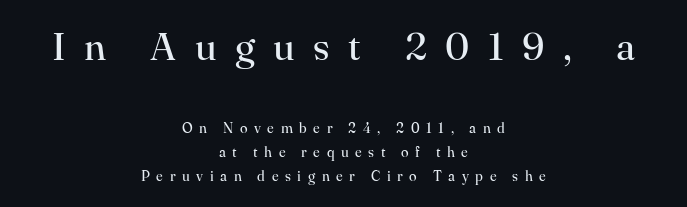
{"serif": "yes", "italic": "no", "bold": "no", "weight": "regular", "width": "normal", "stroke_contrast": "high", "x_height": "small", "monospaced": "no", "underline": "no", "align": "center", "line_spacing_ratio": 1.72, "letter_spacing": "wide", "letter_spacing_em": 0.47, "larger_block": "first", "size_ratio": 2.79, "glyph_px": 39}
